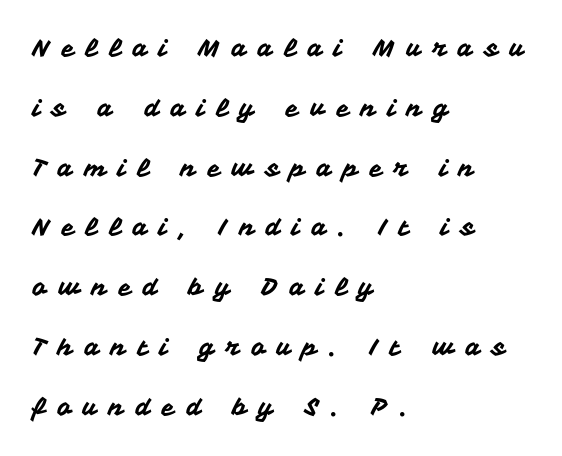
Q: Is the text italic (slanted)? A: Yes.
Q: Is the text underlined? A: No.
Q: How is the paragraph aligned? A: Left-aligned.
Q: Is the spacing between letters normal or unusually wide? A: Unusually wide.
Q: Is the spacing between lines tight, normal or loose? A: Loose.
